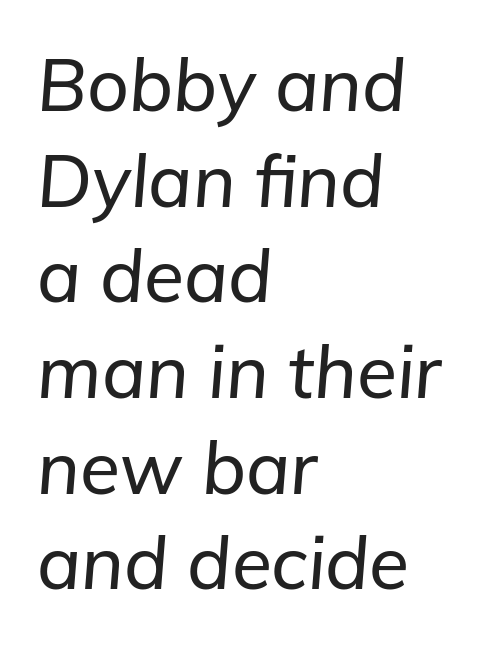
The face used here is rendered with its standard letterfit. The typesetter chose a ragged-right arrangement here. Character widths vary here, with narrow letters taking less room than wide ones. Rows of type keep a routine distance in the vertical direction. Check under the words: just untouched page.
